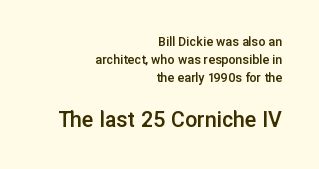
{"italic": "no", "bold": "semi", "underline": "no", "align": "right", "line_spacing": "normal", "line_spacing_ratio": 1.3, "letter_spacing": "normal", "letter_spacing_em": 0.0, "larger_block": "second", "size_ratio": 1.71, "glyph_px": 24}
